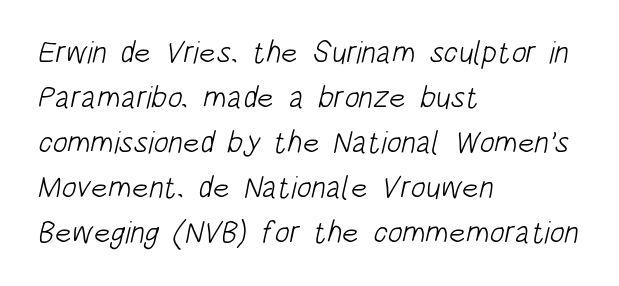
Horizontal alignment here is leftward, the default for most running prose. A sans-serif font was chosen for this passage. One glance says typical: line gaps are just what's usual. The letters look calm and open, with moderate or lighter stems. Tracking value appears to be zero — textbook default spacing.
